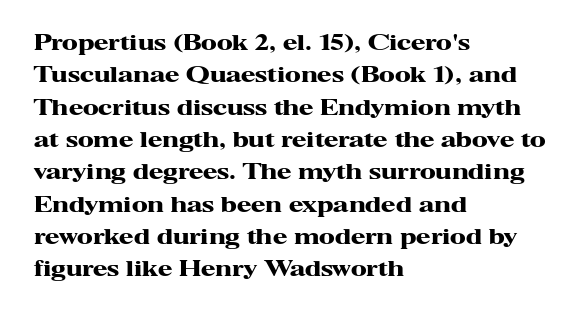
The image shows 21 px bold type, upright; set left-aligned, normal line spacing (1.54x), normal letter spacing, not underlined.
